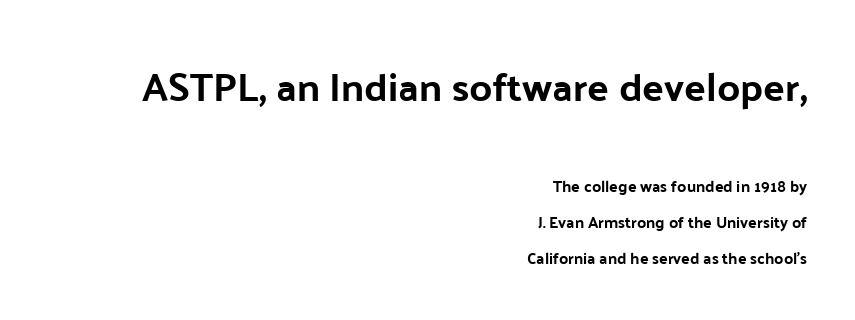
The image shows 40 px bold sans-serif type, upright; set right-aligned, loose line spacing (2.25x), normal letter spacing, not underlined; the first (top) block is 2.5x larger; low stroke contrast and a medium x-height.
